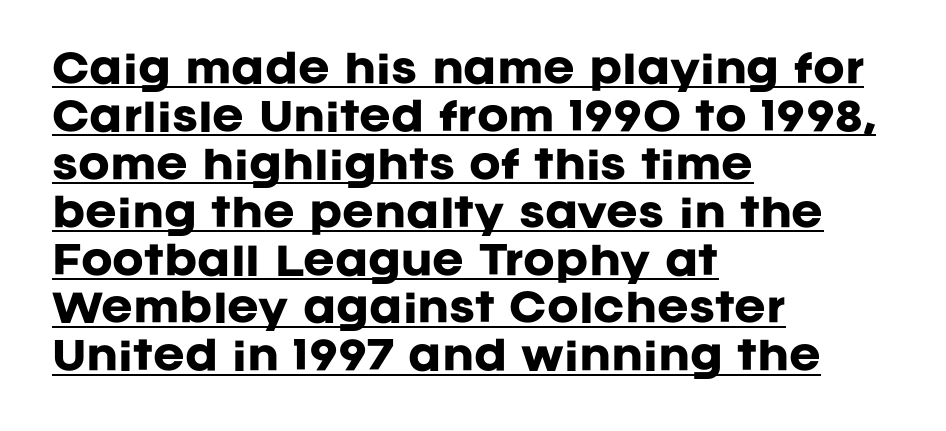
{"serif": "no", "italic": "no", "bold": "yes", "weight": "heavy", "width": "normal", "stroke_contrast": "low", "x_height": "large", "monospaced": "no", "underline": "yes", "align": "left", "line_spacing": "normal", "line_spacing_ratio": 1.26, "letter_spacing": "normal", "letter_spacing_em": 0.0, "glyph_px": 38}
